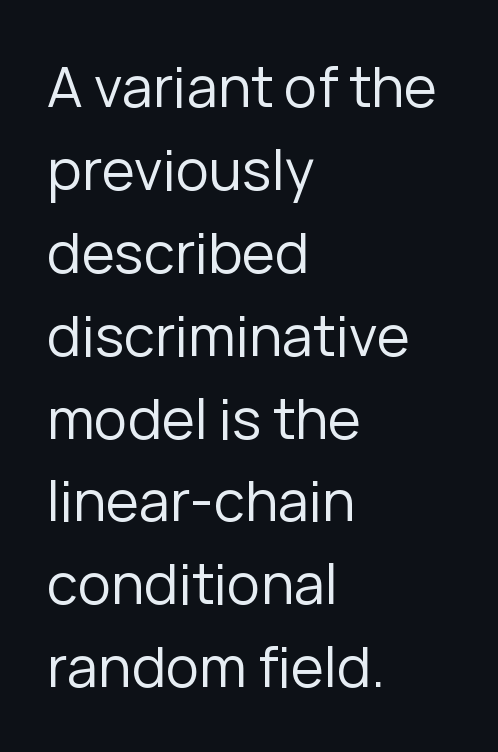
{"serif": "no", "italic": "no", "bold": "no", "weight": "regular", "width": "normal", "stroke_contrast": "low", "x_height": "medium", "monospaced": "no", "underline": "no", "align": "left", "line_spacing": "normal", "line_spacing_ratio": 1.48, "letter_spacing": "normal", "letter_spacing_em": 0.0, "glyph_px": 56}
